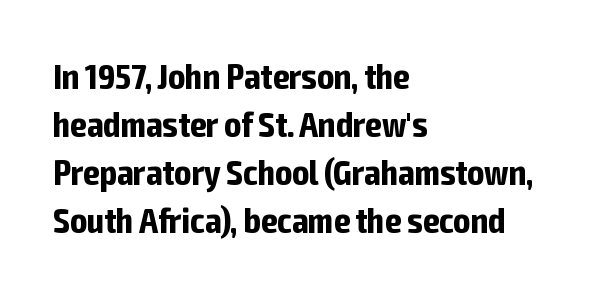
The image shows 35 px bold, condensed sans-serif type, upright; set left-aligned, normal line spacing (1.37x), normal letter spacing, not underlined; low stroke contrast and a medium x-height.
